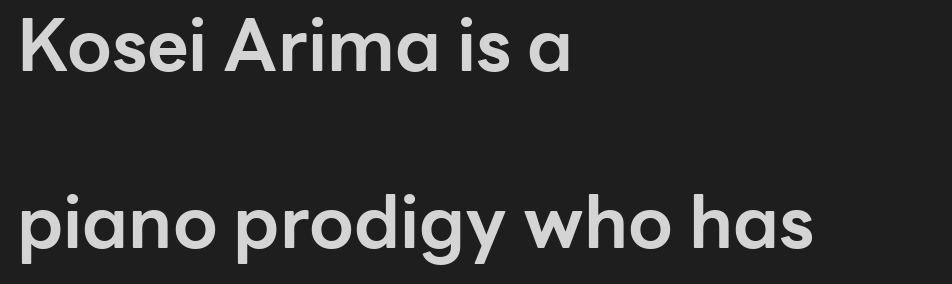
The image shows 72 px bold sans-serif type, upright; set left-aligned, loose line spacing (2.46x), normal letter spacing, not underlined; low stroke contrast and a medium x-height.
